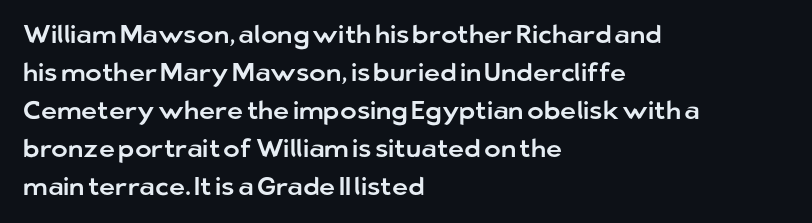
Plain, unruled lines of type. Each word holds together tightly as a unit, with standard inter-letter gaps. Every row of glyphs begins at an identical x-position on the left. Leading matches the norm, producing a regular column.
